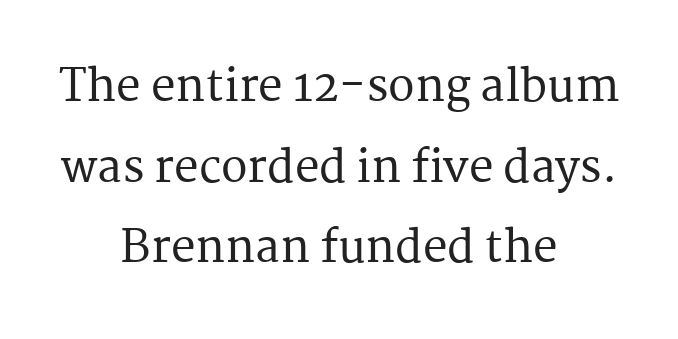
Q: Is the text italic (slanted)? A: No, it is upright.
Q: Is the typeface a serif or a sans-serif typeface? A: Serif.
Q: Is the text underlined? A: No.
Q: How is the paragraph aligned? A: Centered.
Q: Is the spacing between letters normal or unusually wide? A: Normal.
Q: Width (condensed, normal, or wide)? A: Normal.
Q: Stroke contrast? A: Medium.
Q: x-height? A: Medium.
Q: Monospaced? A: No.
